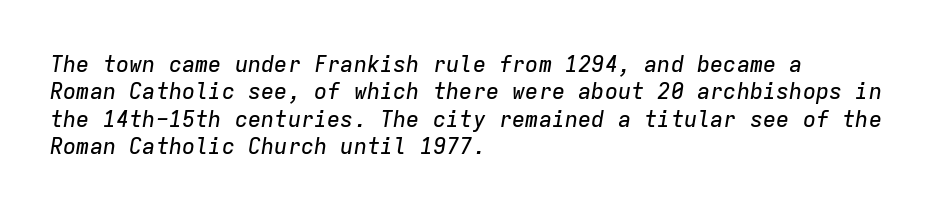
Letter spacing: default. Decoration check: the copy has no underline. Is the block centered? No — it sits flush against the left margin. This sample uses an oblique cut, with every glyph tilted off the vertical.
